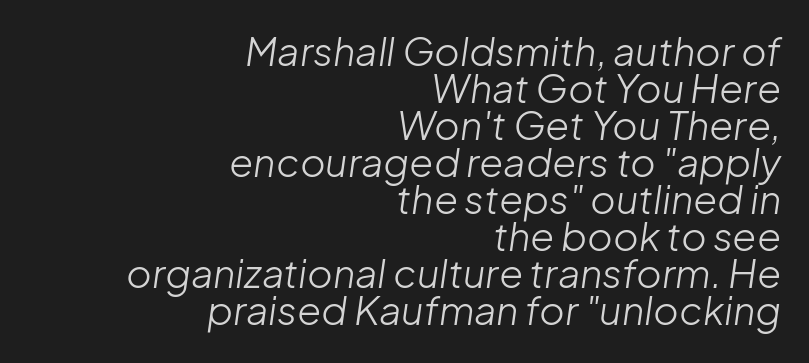
{"italic": "yes", "lean": "right", "slant_degrees": 8, "bold": "no", "weight": "light", "width": "normal", "stroke_contrast": "low", "x_height": "medium", "monospaced": "no", "underline": "no", "align": "right", "line_spacing": "tight", "line_spacing_ratio": 0.95, "letter_spacing": "normal", "letter_spacing_em": 0.0, "glyph_px": 39}
